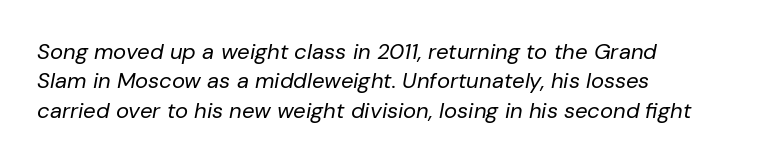
The image shows 22 px text type, italic (leaning right); set left-aligned, normal line spacing (1.34x), normal letter spacing, not underlined.
